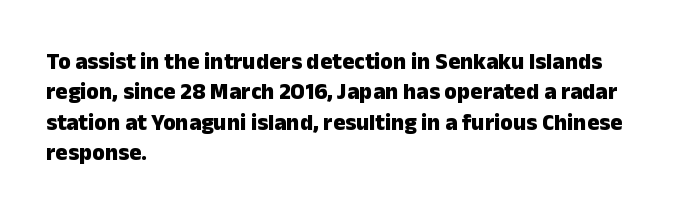
Q: Is the text bold? A: Yes.
Q: Is the text italic (slanted)? A: No, it is upright.
Q: Is the text underlined? A: No.
Q: How is the paragraph aligned? A: Left-aligned.
Q: Is the spacing between letters normal or unusually wide? A: Normal.
Q: Is the spacing between lines tight, normal or loose? A: Normal.
